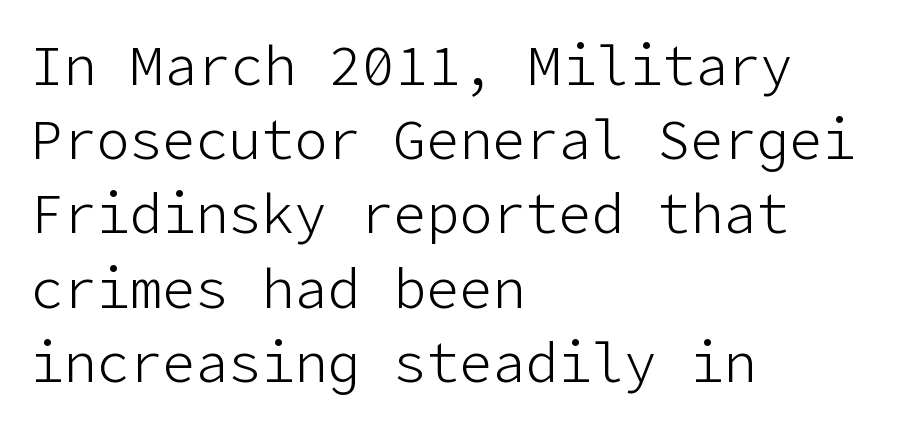
Q: Is the text bold? A: No.
Q: Is the text italic (slanted)? A: No, it is upright.
Q: Is the typeface a serif or a sans-serif typeface? A: Sans-serif.
Q: Is the text underlined? A: No.
Q: How is the paragraph aligned? A: Left-aligned.
Q: Is the spacing between letters normal or unusually wide? A: Normal.
Q: Is the spacing between lines tight, normal or loose? A: Normal.
Q: Width (condensed, normal, or wide)? A: Normal.
Q: Stroke contrast? A: Low.
Q: x-height? A: Medium.
